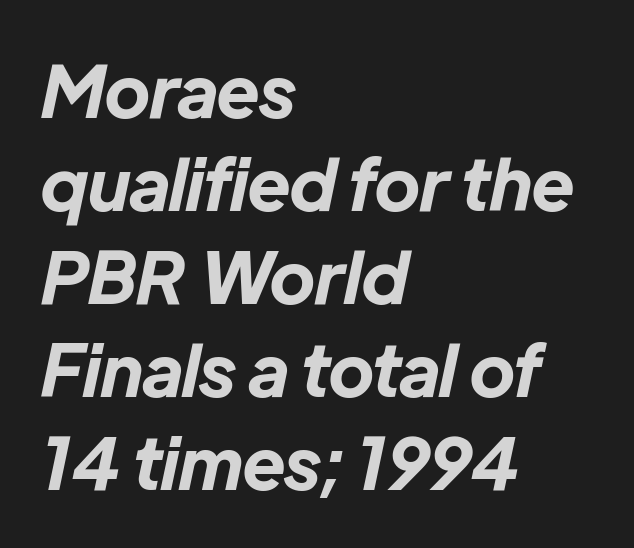
Here the designer chose a conventional face with non-uniform glyph widths. The zone under the glyphs is completely vacant. Where is the straight margin? On the left. The horizontal fit of the characters is conventional and even. An italicized treatment has been applied to the whole sample.
